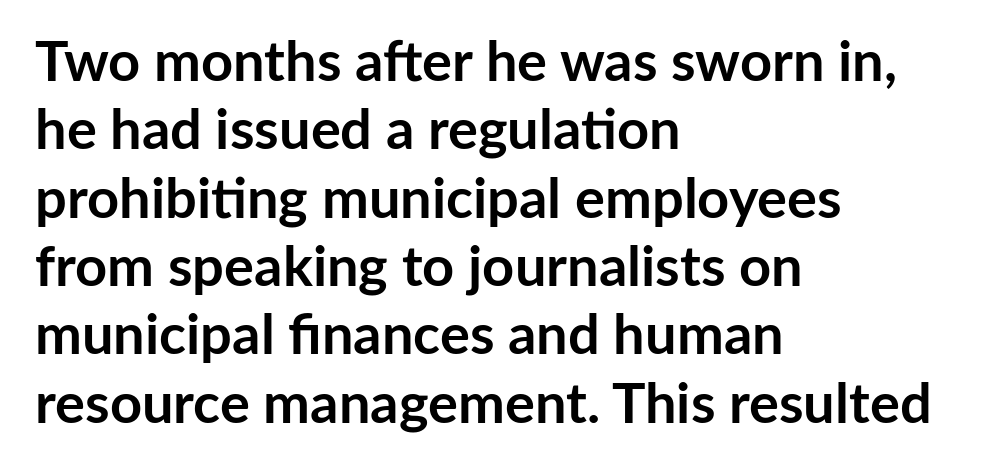
Are there feet on the stems? There aren't — it's a sans. You'd pick this weight for a headline — it's a proper bold. Proportional: the letters do not fall into vertical columns. This sample is left-justified, so line endings fall wherever the words run out. The typography opts for an upright posture over an oblique one. Honestly, there is no underline to notice here at all.
